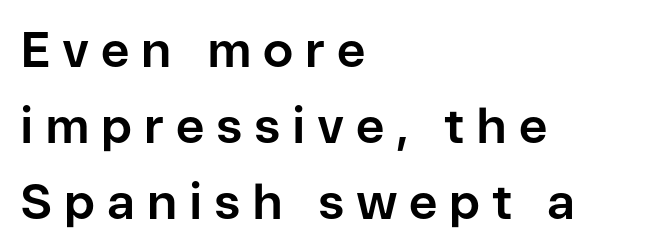
The image shows 49 px bold sans-serif type, upright; set left-aligned, normal line spacing (1.55x), unusually wide letter spacing (+0.24 em), not underlined; low stroke contrast and a medium x-height.
